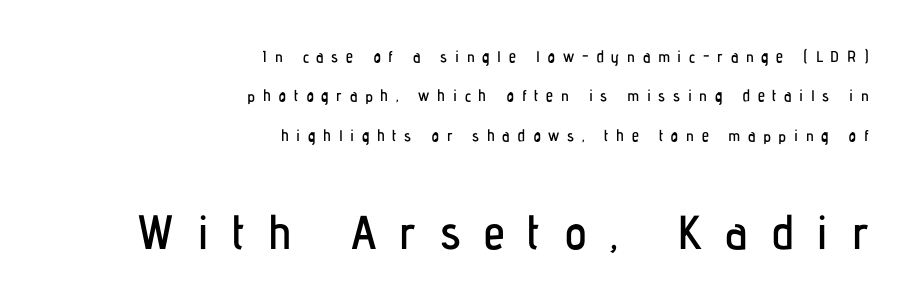
The image shows 48 px condensed sans-serif type, upright; set right-aligned, loose line spacing (2.46x), unusually wide letter spacing (+0.48 em), not underlined; the second (bottom) block is 3.0x larger; low stroke contrast and a medium x-height.
